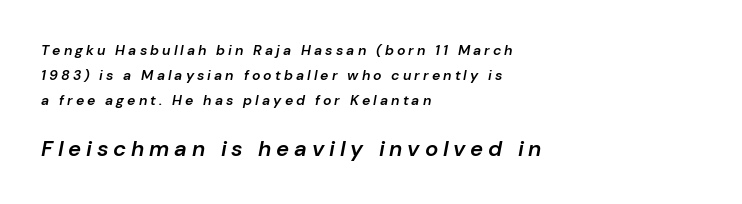
{"italic": "yes", "lean": "right", "slant_degrees": 10, "bold": "semi", "underline": "no", "align": "left", "line_spacing_ratio": 1.79, "letter_spacing": "wide", "letter_spacing_em": 0.22, "larger_block": "second", "size_ratio": 1.57, "glyph_px": 22}
